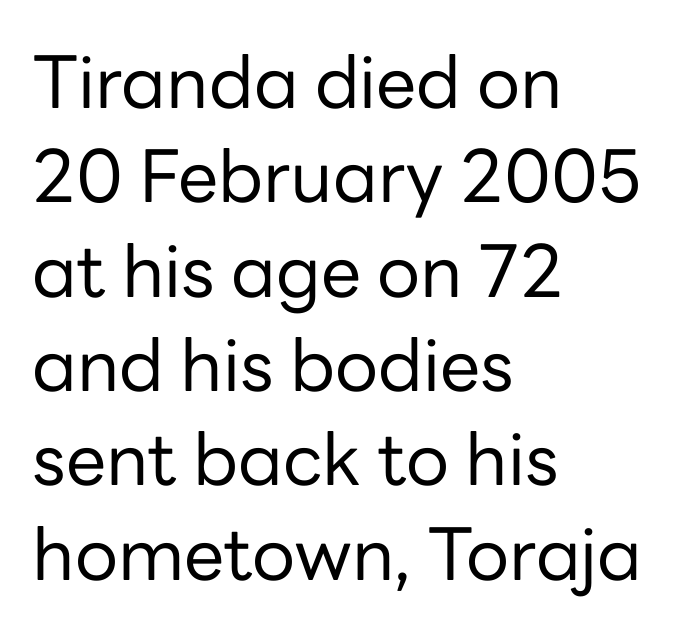
The image shows 72 px regular-weight sans-serif type, upright; set left-aligned, normal line spacing (1.31x), normal letter spacing, not underlined; low stroke contrast and a medium x-height.
